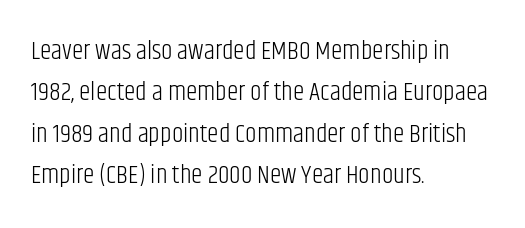
The image shows 26 px text type, upright; set left-aligned, normal line spacing (1.59x), normal letter spacing, not underlined.
